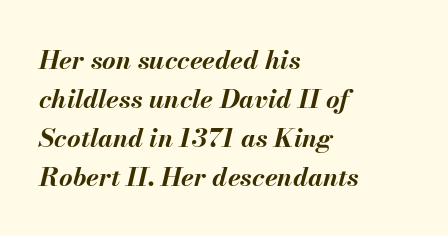
The image shows 26 px bold type, italic (leaning right); set left-aligned, normal line spacing (1.5x), normal letter spacing, not underlined.
